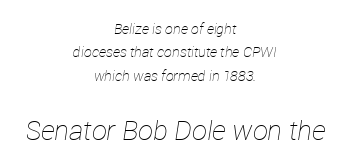
Q: Is the text bold? A: No.
Q: Is the text italic (slanted)? A: Yes, it leans right by about 12 degrees.
Q: Is the text underlined? A: No.
Q: How is the paragraph aligned? A: Centered.
Q: Is the spacing between letters normal or unusually wide? A: Normal.
Q: Is the spacing between lines tight, normal or loose? A: Normal.
Q: Which block of text is set in a larger size, the first (top) or the second (bottom)? A: The second (bottom) one.
